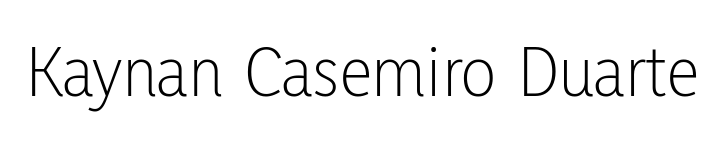
Each word holds together tightly as a unit, with standard inter-letter gaps. The weight would be labelled regular, book, light, or lighter still. Here the designer chose a conventional face with non-uniform glyph widths. This sample uses a sans-serif face. Only glyphs here, with clear space below each row. Ordinary non-slanted type is in use.
